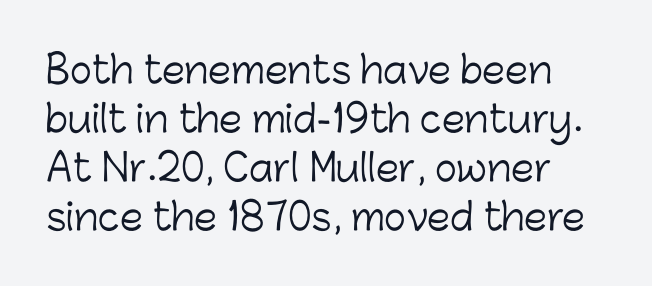
Is the letter spacing exaggerated? No — it looks like the ordinary default. Anything drawn beneath the words? Only blank space. Vertical stems look standard width or narrower in stroke. Style check: upright.
